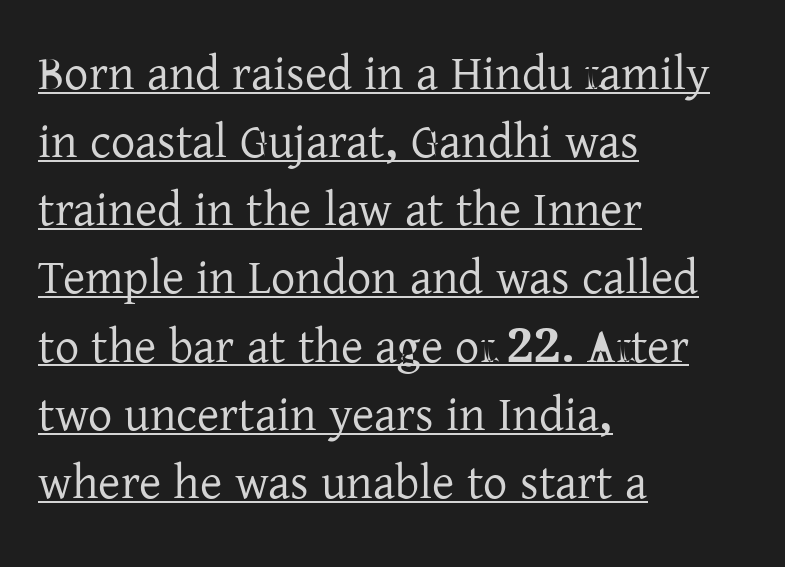
{"serif": "yes", "italic": "no", "width": "normal", "stroke_contrast": "low", "x_height": "medium", "monospaced": "no", "underline": "yes", "align": "left", "line_spacing": "normal", "line_spacing_ratio": 1.42, "letter_spacing": "normal", "letter_spacing_em": 0.0, "glyph_px": 48}
